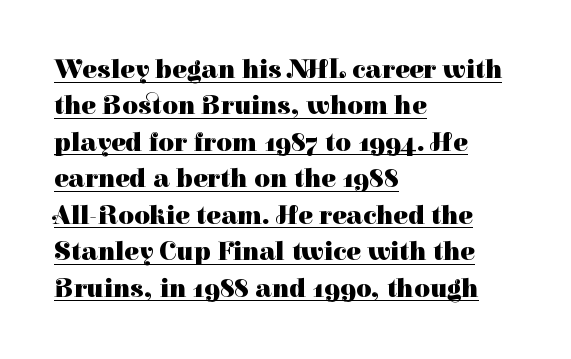
The rendering keeps characters at their native spacing. The letters stand straight up with perfectly vertical stems. Decoration check: the copy is underlined. The vertical gap from one line to the next is medium.
